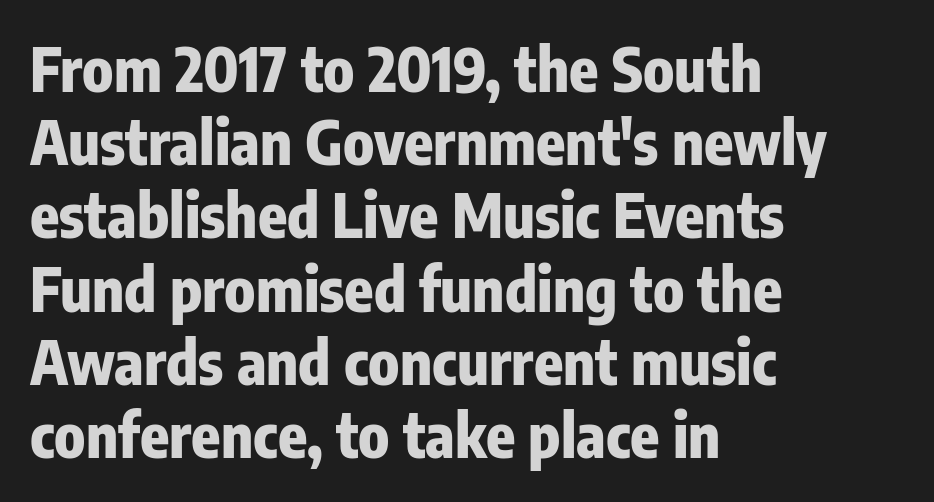
The image shows 60 px heavy, condensed sans-serif type, upright; set left-aligned, line spacing 1.22x, normal letter spacing, not underlined; low stroke contrast and a medium x-height.
